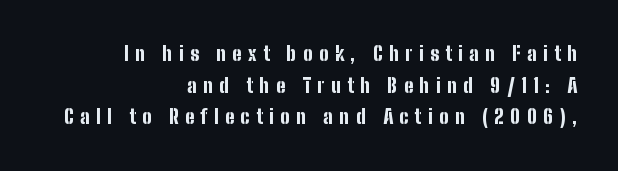
This block has exactly the height ordinary leading produces. The zone under the glyphs is completely vacant. Is there any slant? The stems are plumb. Heft: maximum for text — a bold. The horizontal fit of the characters is loose and conspicuously gappy.
